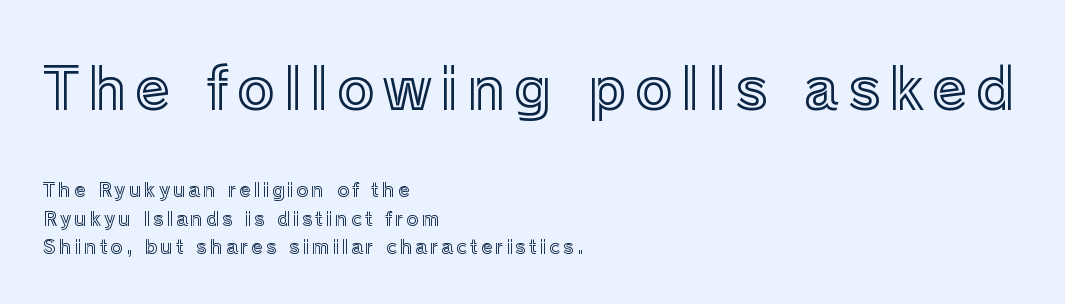
Q: Is the text italic (slanted)? A: No, it is upright.
Q: Is the text underlined? A: No.
Q: How is the paragraph aligned? A: Left-aligned.
Q: Is the spacing between lines tight, normal or loose? A: Normal.
Q: Which block of text is set in a larger size, the first (top) or the second (bottom)? A: The first (top) one.
Q: Width (condensed, normal, or wide)? A: Normal.
Q: x-height? A: Medium.
Q: Monospaced? A: No.
